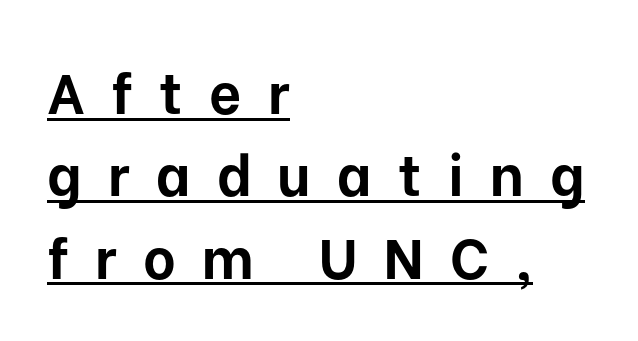
{"serif": "no", "italic": "no", "bold": "yes", "weight": "bold", "width": "normal", "stroke_contrast": "low", "x_height": "medium", "monospaced": "no", "underline": "yes", "align": "left", "line_spacing": "normal", "line_spacing_ratio": 1.47, "letter_spacing": "wide", "letter_spacing_em": 0.47, "glyph_px": 56}
